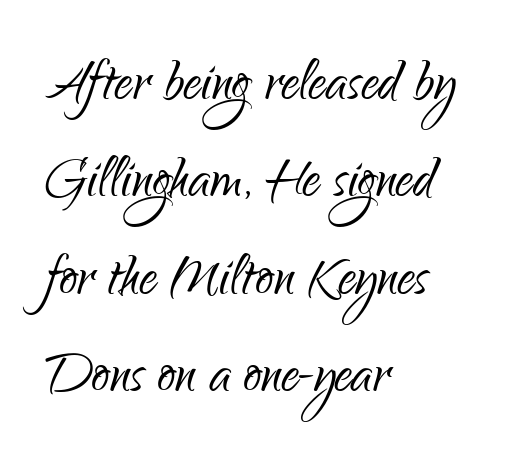
The image shows 71 px light, condensed sans-serif type; set left-aligned, normal line spacing (1.37x), normal letter spacing, not underlined; low stroke contrast and a small x-height.
